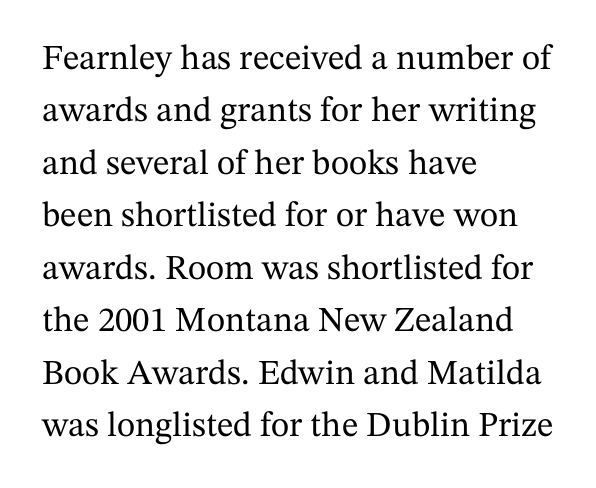
Q: Is the text italic (slanted)? A: No, it is upright.
Q: Is the typeface a serif or a sans-serif typeface? A: Serif.
Q: Is the text underlined? A: No.
Q: How is the paragraph aligned? A: Left-aligned.
Q: Is the spacing between letters normal or unusually wide? A: Normal.
Q: Is the spacing between lines tight, normal or loose? A: Normal.
Q: Width (condensed, normal, or wide)? A: Normal.
Q: Stroke contrast? A: Medium.
Q: x-height? A: Medium.
Q: Monospaced? A: No.
